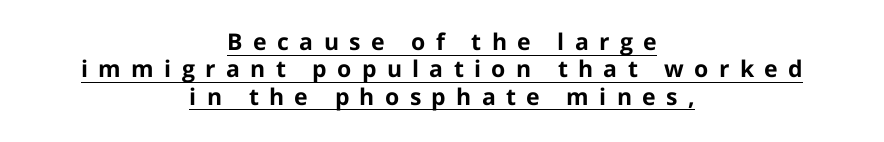
What weight is shown? A full bold with thick strokes. Is the block centered? Yes — each line is placed symmetrically about the middle. Does extra space separate the letters? Yes, quite a lot of it. This rendering features underlined lettering. Nope, not italic — everything's standing straight.
